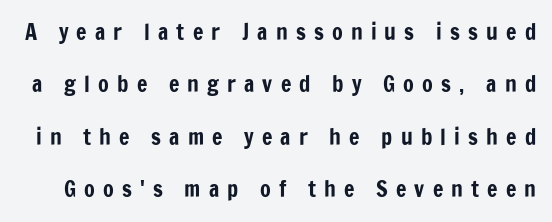
Inter-character spacing is expanded well beyond the font's built-in metrics. You could fit nearly another row in the gap between these rows. Is there any slant? The stems are plumb. The baseline area is clear.
